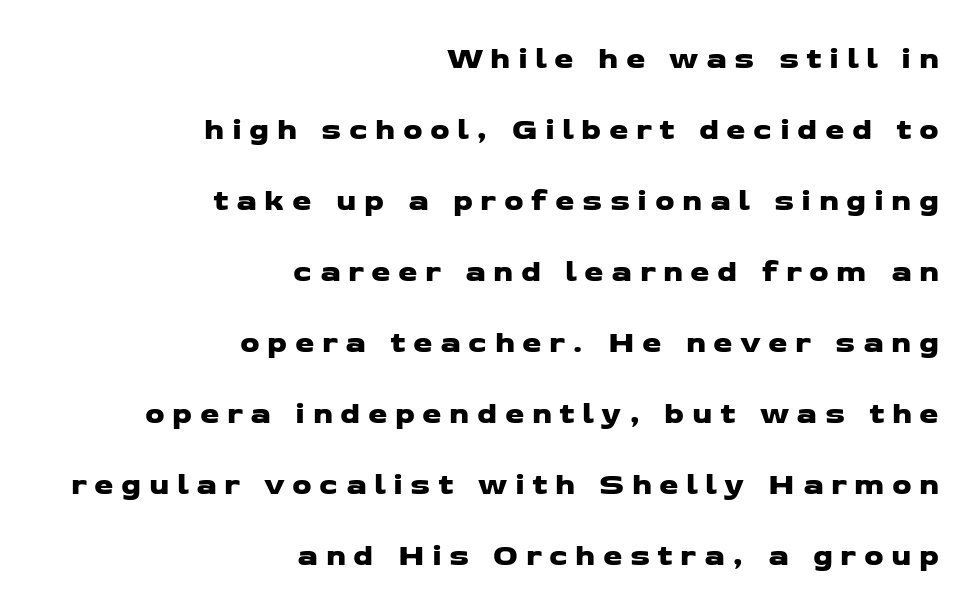
Serifs: no, the terminals of the letterforms are clean. These lines have a slow, spaced-out rhythm from letter to letter. Line endings align vertically; line beginnings do not. Looks like regular typesetting: each glyph gets only the width it needs.
